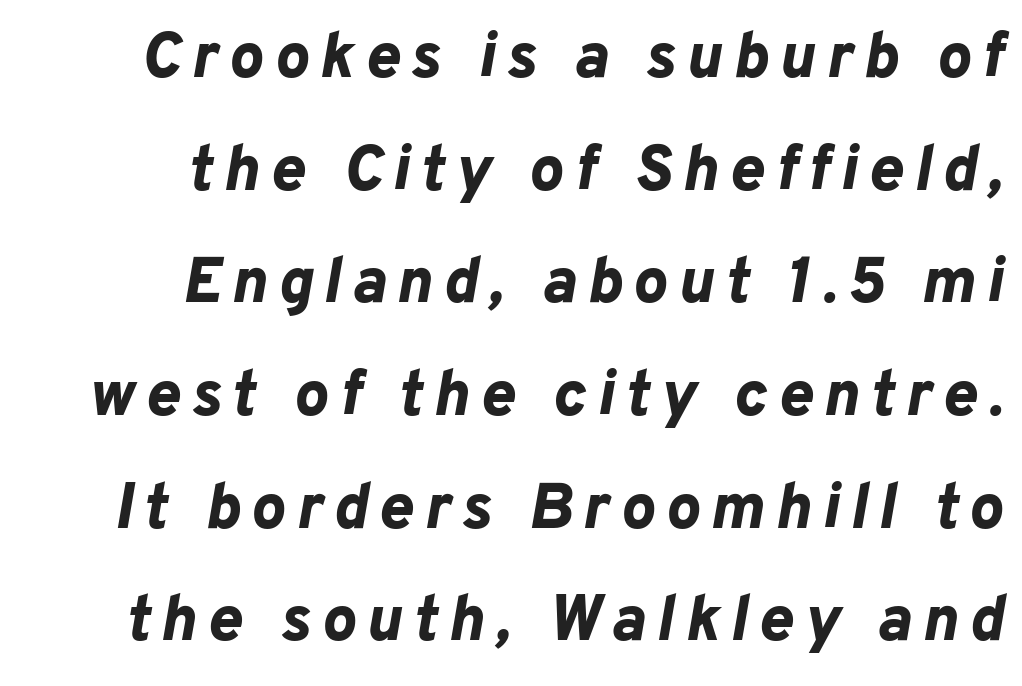
Q: Is the text bold? A: Yes.
Q: Is the text italic (slanted)? A: Yes, it leans right by about 10 degrees.
Q: Is the text underlined? A: No.
Q: How is the paragraph aligned? A: Right-aligned.
Q: Width (condensed, normal, or wide)? A: Normal.
Q: Stroke contrast? A: Low.
Q: x-height? A: Medium.
Q: Monospaced? A: No.
